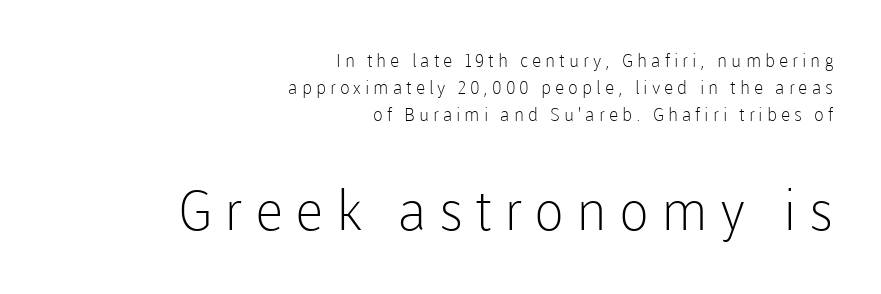
{"serif": "no", "italic": "no", "bold": "no", "weight": "light", "width": "normal", "stroke_contrast": "low", "x_height": "medium", "monospaced": "no", "underline": "no", "align": "right", "line_spacing": "normal", "line_spacing_ratio": 1.49, "letter_spacing": "wide", "letter_spacing_em": 0.22, "larger_block": "second", "size_ratio": 3.06, "glyph_px": 55}
